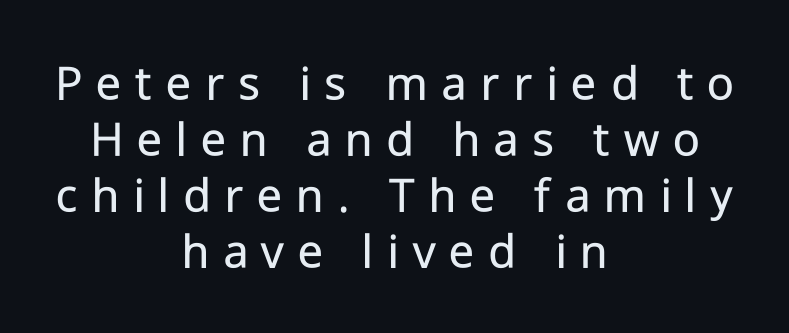
{"serif": "no", "italic": "no", "bold": "no", "weight": "regular", "width": "normal", "stroke_contrast": "low", "x_height": "medium", "monospaced": "no", "underline": "no", "align": "center", "line_spacing": "tight", "line_spacing_ratio": 1.08, "letter_spacing": "wide", "letter_spacing_em": 0.26, "glyph_px": 52}
